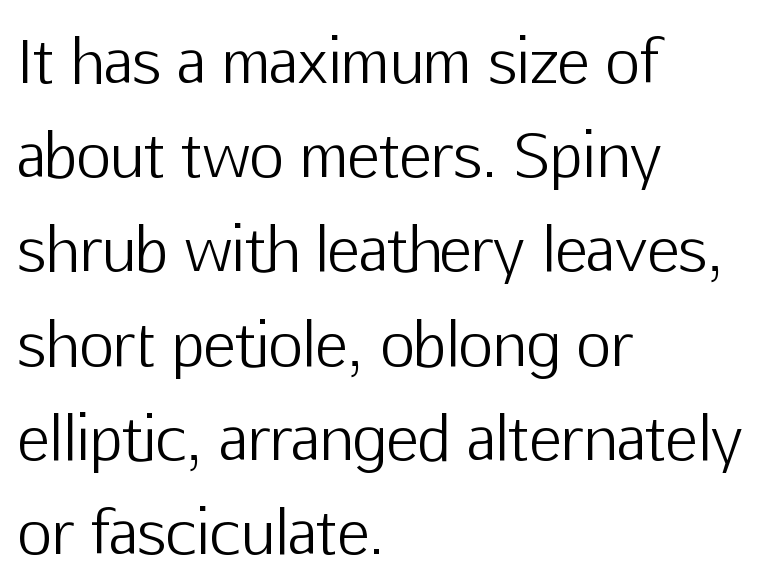
Q: Is the text bold? A: No.
Q: Is the text italic (slanted)? A: No, it is upright.
Q: Is the typeface a serif or a sans-serif typeface? A: Sans-serif.
Q: Is the text underlined? A: No.
Q: How is the paragraph aligned? A: Left-aligned.
Q: Is the spacing between letters normal or unusually wide? A: Normal.
Q: Is the spacing between lines tight, normal or loose? A: Normal.
Q: Width (condensed, normal, or wide)? A: Normal.
Q: Stroke contrast? A: Low.
Q: x-height? A: Medium.
Q: Monospaced? A: No.
